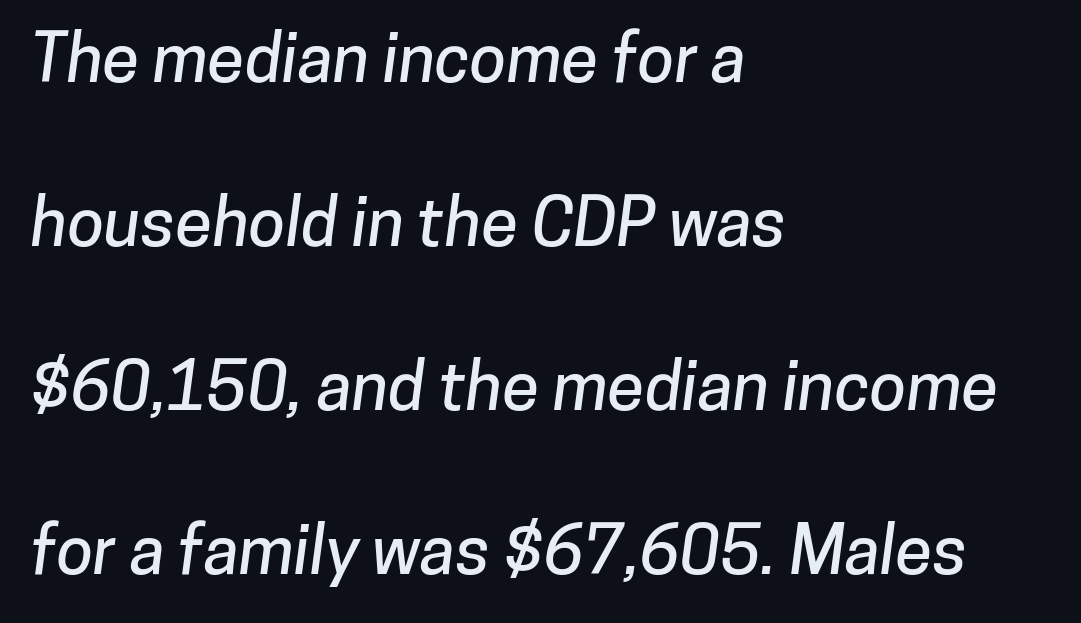
The image shows 67 px sans-serif type; set left-aligned, loose line spacing (2.45x), normal letter spacing, not underlined; low stroke contrast and a medium x-height.
